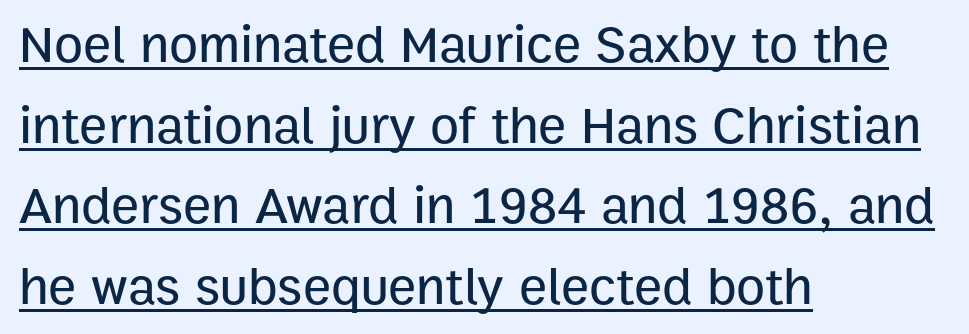
The image shows 53 px sans-serif type, upright; set left-aligned, normal line spacing (1.52x), normal letter spacing, underlined; low stroke contrast and a medium x-height.
